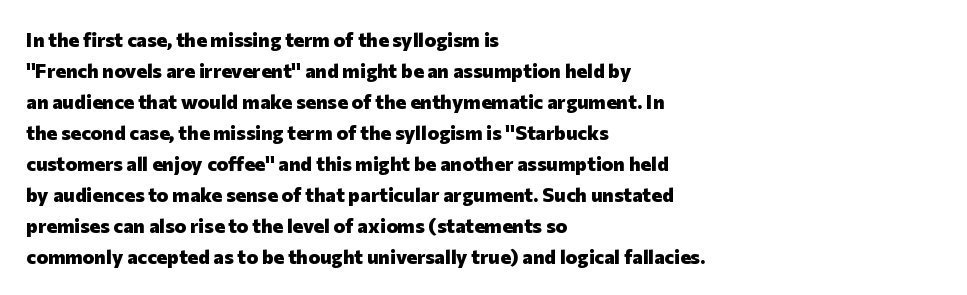
{"italic": "no", "bold": "yes", "underline": "no", "align": "left", "line_spacing": "normal", "line_spacing_ratio": 1.55, "letter_spacing": "normal", "letter_spacing_em": 0.0, "glyph_px": 20}
